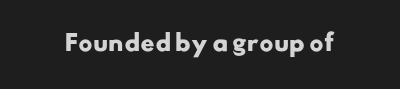
The image shows 22 px bold type; set normal letter spacing, not underlined.
